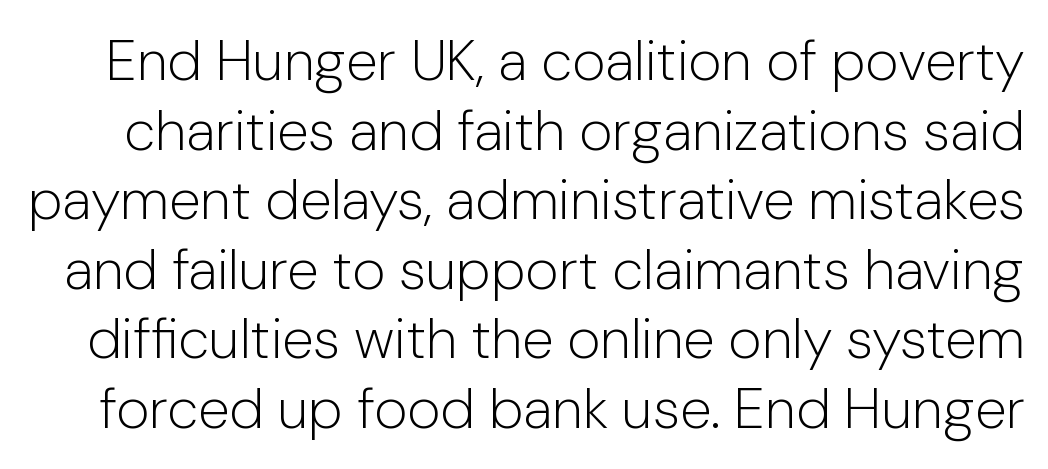
Q: Is the text bold? A: No.
Q: Is the text italic (slanted)? A: No, it is upright.
Q: Is the typeface a serif or a sans-serif typeface? A: Sans-serif.
Q: Is the text underlined? A: No.
Q: Is the spacing between letters normal or unusually wide? A: Normal.
Q: Width (condensed, normal, or wide)? A: Normal.
Q: Stroke contrast? A: Low.
Q: x-height? A: Medium.
Q: Monospaced? A: No.
